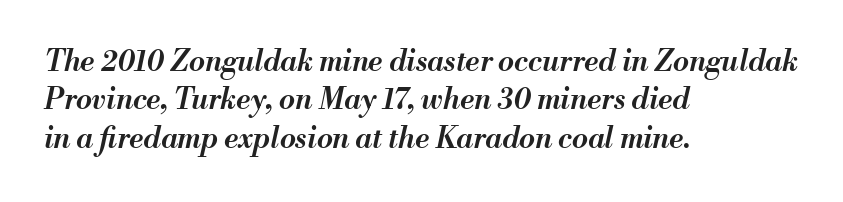
The vertical gap from one line to the next is medium. Descenders are the only things crossing below the line. Observe the lean: these are italic letterforms. Caption: standard tracking, unaltered. Bold? Not quite — semibold, heavier than regular but stopping short. Varying glyph widths throughout — classic text-font behaviour.
